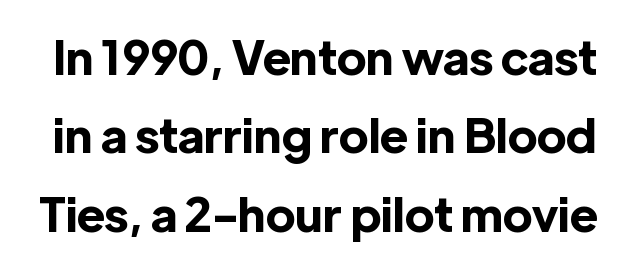
{"serif": "no", "italic": "no", "bold": "yes", "weight": "bold", "width": "normal", "x_height": "medium", "monospaced": "no", "underline": "no", "line_spacing": "normal", "line_spacing_ratio": 1.67, "letter_spacing": "normal", "letter_spacing_em": 0.0, "glyph_px": 47}
